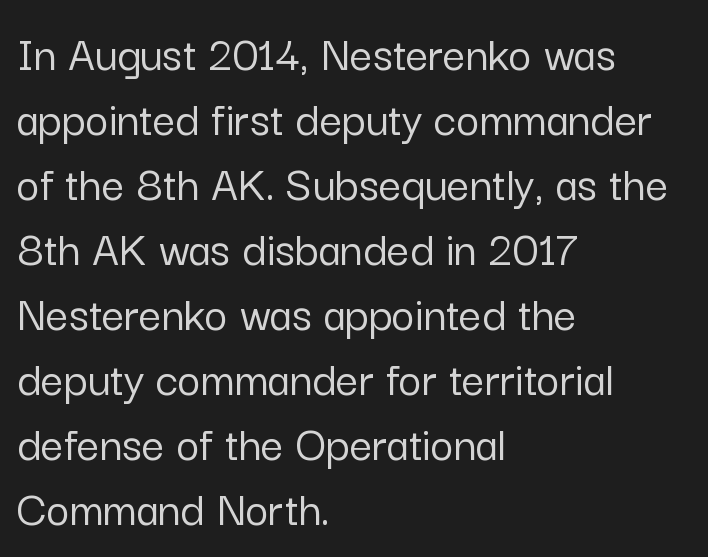
The image shows 50 px sans-serif type, upright; set left-aligned, normal line spacing (1.3x), normal letter spacing, not underlined; low stroke contrast and a medium x-height.
